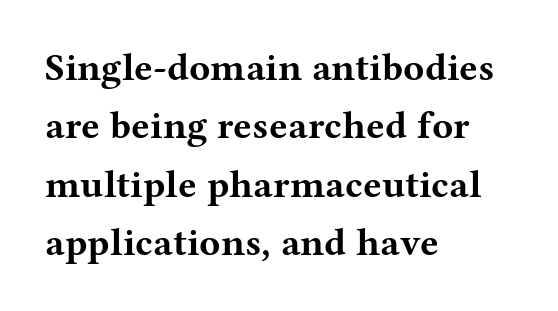
The image shows 39 px bold, wide serif type, upright; set left-aligned, normal line spacing (1.5x), normal letter spacing, not underlined; medium stroke contrast and a medium x-height.
